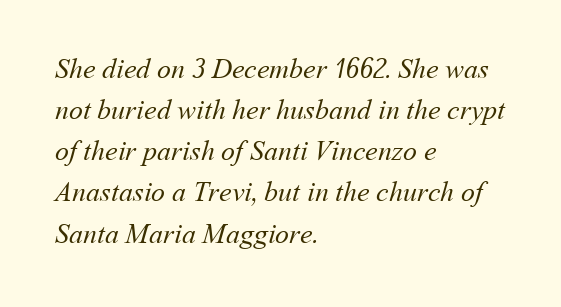
{"bold": "no", "weight": "regular", "width": "normal", "stroke_contrast": "medium", "x_height": "medium", "monospaced": "no", "underline": "no", "align": "left", "line_spacing": "normal", "line_spacing_ratio": 1.47, "letter_spacing": "normal", "letter_spacing_em": 0.0, "glyph_px": 28}
